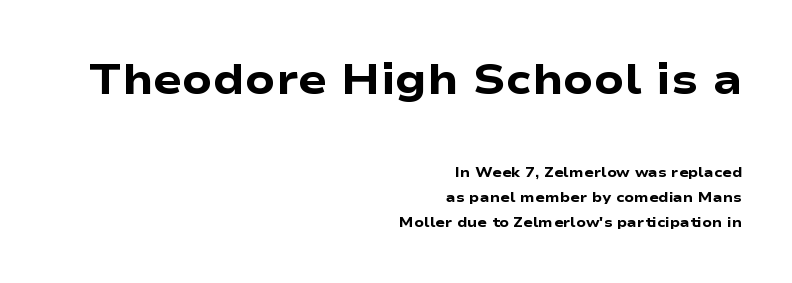
A typesetter would call this proportional, since set widths differ per character. The block sitting higher on the canvas is the one with enlarged characters. Words appear dense and cohesive because spacing is normal. Compared with a flush-left layout, this one pins lines to the opposite, right side. Chunky letters — that's bold for sure.
